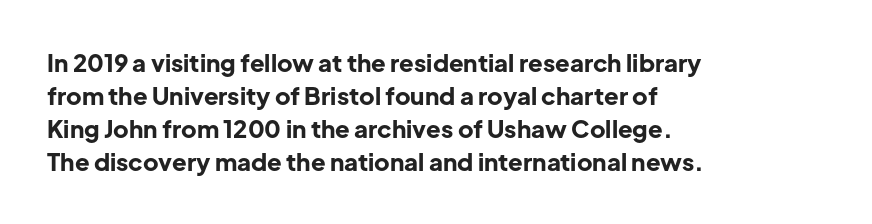
The tracking reads as untouched default to a designer's eye. Check the space under the baseline: it is left empty. The letters stand straight up with perfectly vertical stems. Each line starts at the same left margin while the right side varies. Weight check: bold — yes, fully. These lines sit exactly where default settings would place them.
